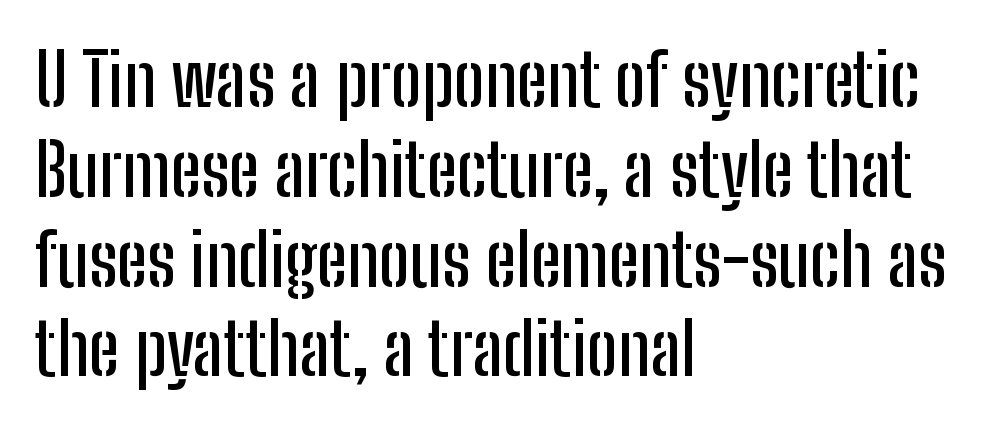
A bare baseline throughout the passage. Characters follow at the spacing the type designer built in. Italic? Not at all — the glyphs are vertical. Where is the straight margin? On the left.
